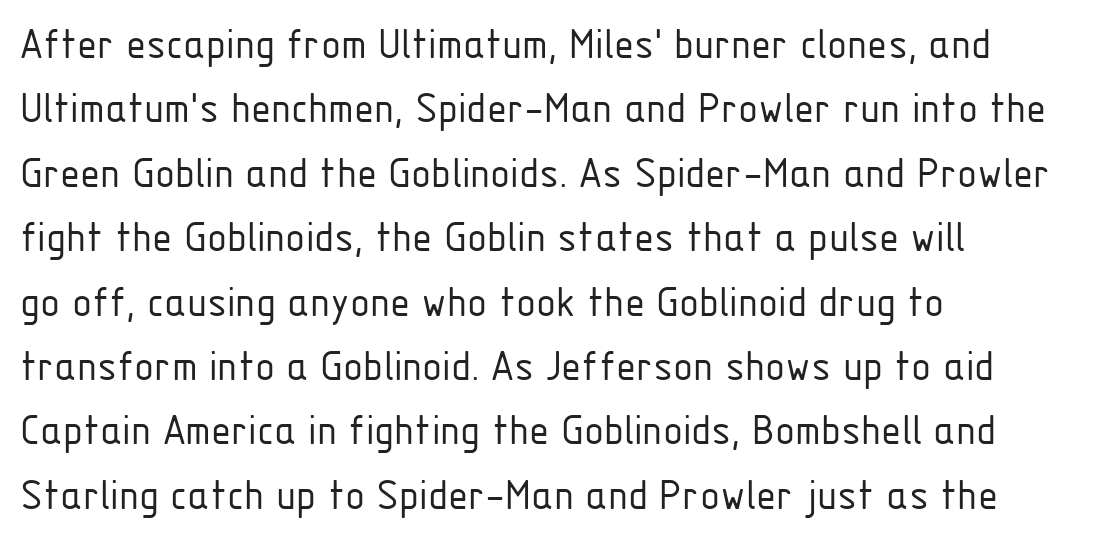
Q: Is the text bold? A: No.
Q: Is the text italic (slanted)? A: No, it is upright.
Q: Is the typeface a serif or a sans-serif typeface? A: Sans-serif.
Q: Is the text underlined? A: No.
Q: How is the paragraph aligned? A: Left-aligned.
Q: Is the spacing between letters normal or unusually wide? A: Normal.
Q: Is the spacing between lines tight, normal or loose? A: Normal.
Q: Width (condensed, normal, or wide)? A: Condensed.
Q: Stroke contrast? A: Low.
Q: x-height? A: Medium.
Q: Monospaced? A: No.
